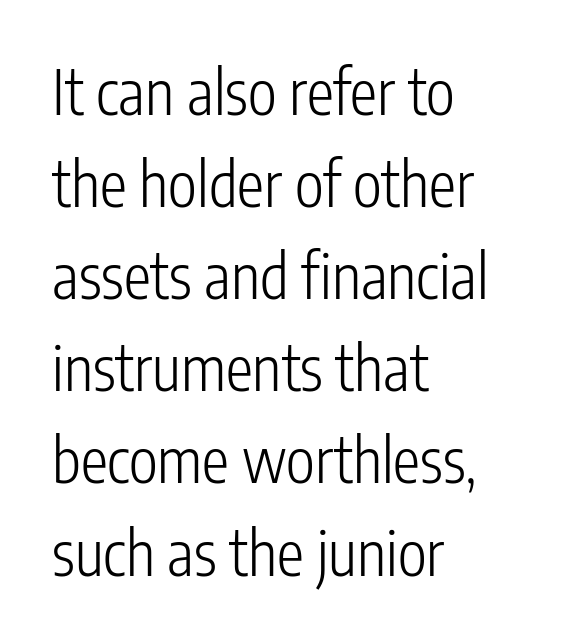
{"serif": "no", "italic": "no", "bold": "no", "weight": "light", "width": "condensed", "stroke_contrast": "low", "x_height": "medium", "monospaced": "no", "underline": "no", "align": "left", "line_spacing": "normal", "line_spacing_ratio": 1.51, "letter_spacing": "normal", "letter_spacing_em": 0.0, "glyph_px": 61}
